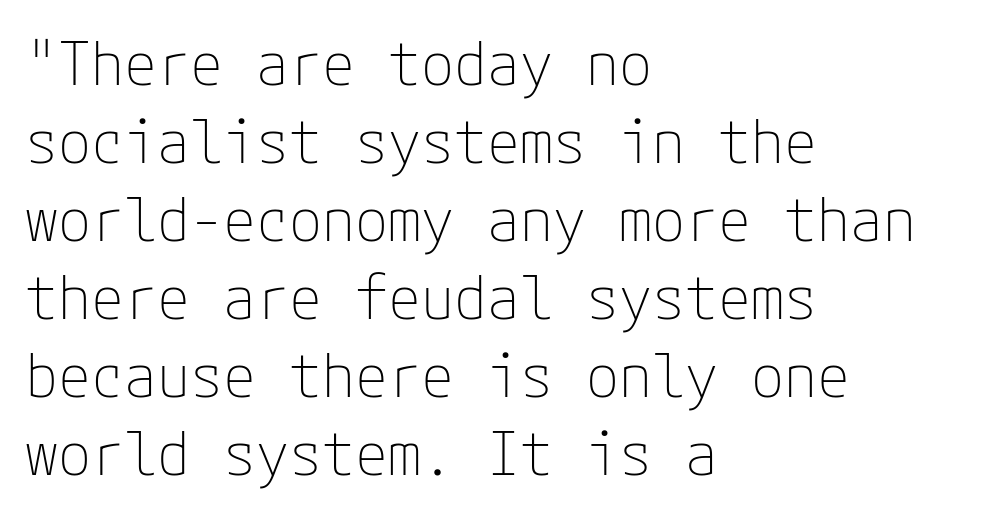
{"serif": "no", "italic": "no", "bold": "no", "weight": "thin", "width": "normal", "stroke_contrast": "low", "x_height": "medium", "underline": "no", "align": "left", "line_spacing": "normal", "line_spacing_ratio": 1.3, "letter_spacing": "normal", "letter_spacing_em": 0.0, "glyph_px": 60}
